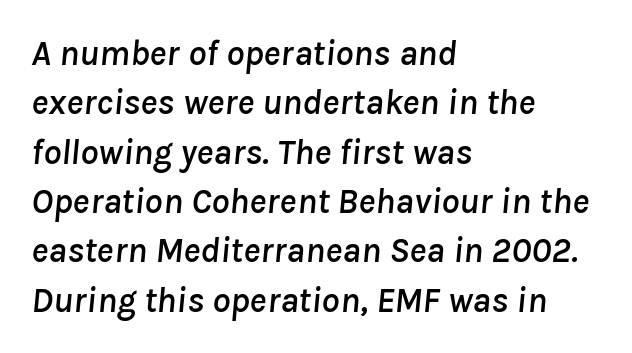
Q: Is the text italic (slanted)? A: Yes, it leans right by about 8 degrees.
Q: Is the text underlined? A: No.
Q: How is the paragraph aligned? A: Left-aligned.
Q: Is the spacing between letters normal or unusually wide? A: Normal.
Q: Is the spacing between lines tight, normal or loose? A: Normal.
Q: Width (condensed, normal, or wide)? A: Normal.
Q: Stroke contrast? A: Low.
Q: x-height? A: Medium.
Q: Monospaced? A: No.
